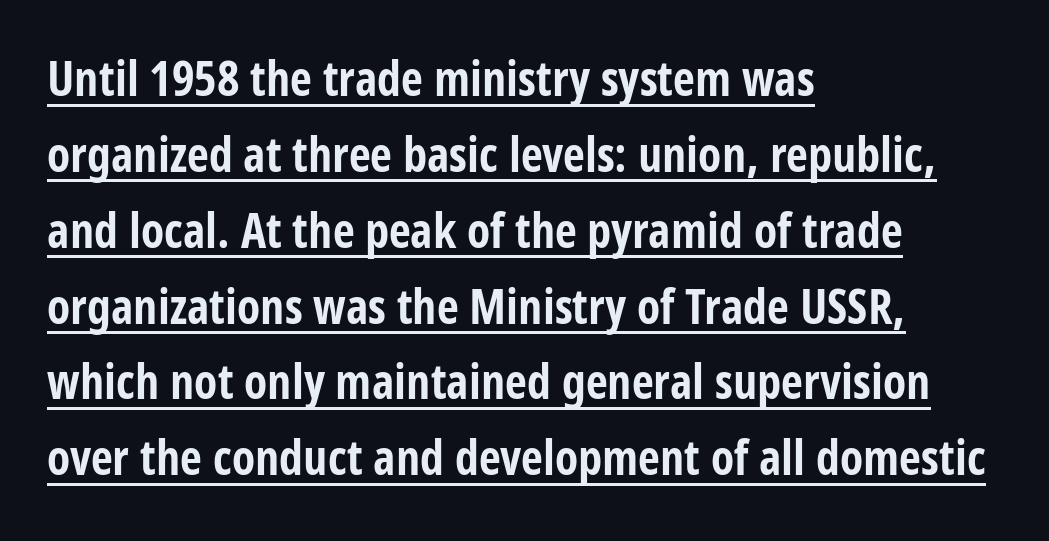
Quick note: underline on. The letters stand upright; this is a roman face. Heft: maximum for text — a bold. Successive baselines arrive at the customary interval. Serif or sans? Sans — the stroke terminals are bare. In terms of letterspacing, this is plain default setting.
